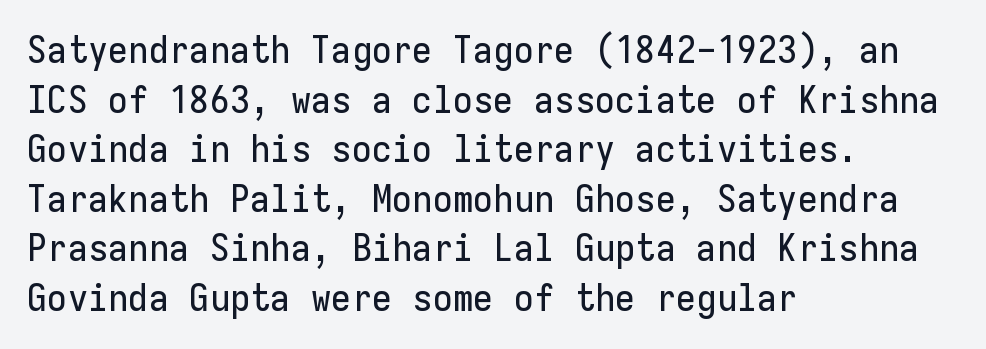
Q: Is the text italic (slanted)? A: No, it is upright.
Q: Is the typeface a serif or a sans-serif typeface? A: Sans-serif.
Q: Is the text underlined? A: No.
Q: How is the paragraph aligned? A: Left-aligned.
Q: Is the spacing between letters normal or unusually wide? A: Normal.
Q: Is the spacing between lines tight, normal or loose? A: Normal.
Q: Width (condensed, normal, or wide)? A: Normal.
Q: Stroke contrast? A: Low.
Q: x-height? A: Medium.
Q: Monospaced? A: Yes.
